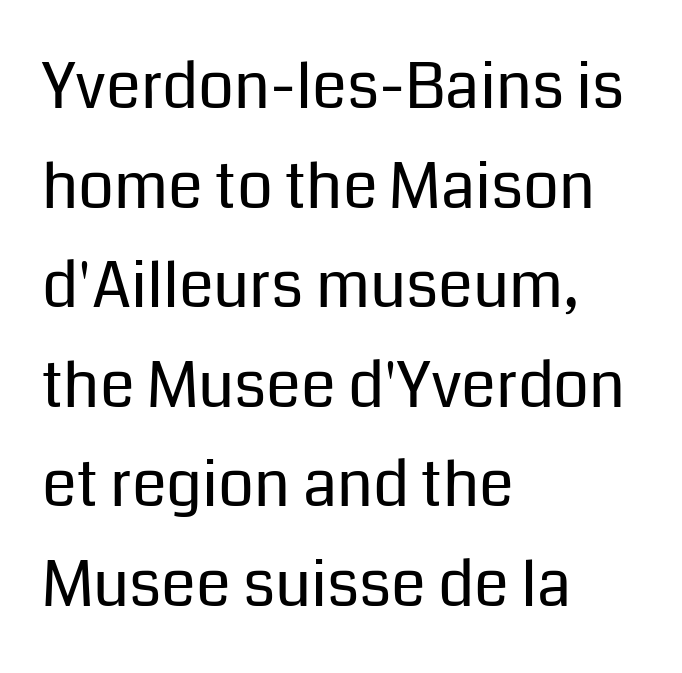
This rendering leaves character spacing at its baseline value. This sample has the flowing, uneven cadence of proportional lettering. Italic: no, the glyphs are upright roman. This sample is left-justified, so line endings fall wherever the words run out. Leading: standard. On a weight scale, this lands at 450 or below.
